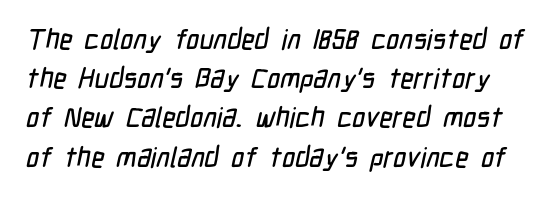
In terms of letterform style, serifs are entirely absent. The designer left line spacing at the default. The face used here is rendered with its standard letterfit. The gap between lines stays unmarked.
